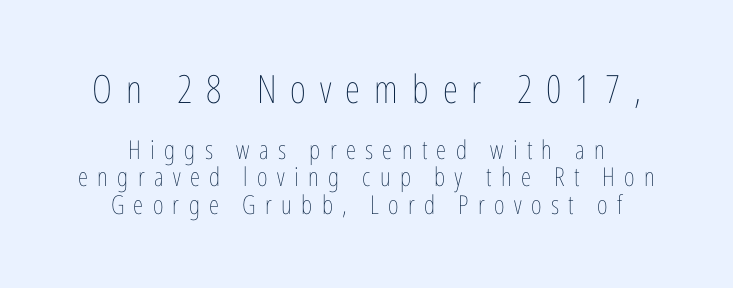
The image shows 39 px thin, condensed type, upright; set centered, tight line spacing (1.06x), unusually wide letter spacing (+0.36 em), not underlined; the first (top) block is 1.5x larger; low stroke contrast and a medium x-height.
